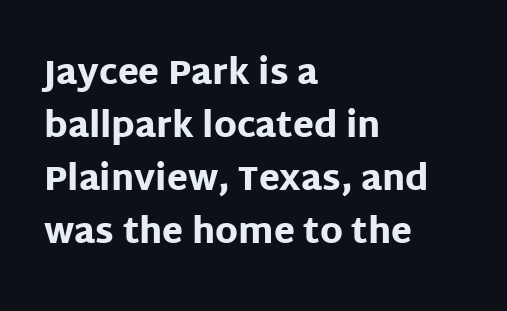
Just letters on the line, the space beneath them empty. One-word summary of the alignment: left. No italicization has been applied; the sample stays upright. Weight check: bold — yes, fully. Letter spacing: default.
